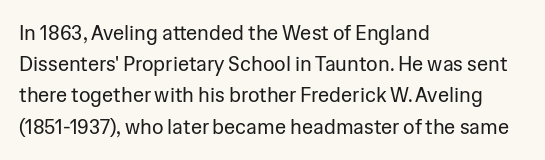
{"italic": "no", "bold": "no", "underline": "no", "align": "left", "line_spacing": "normal", "line_spacing_ratio": 1.56, "letter_spacing": "normal", "letter_spacing_em": 0.0, "glyph_px": 20}
